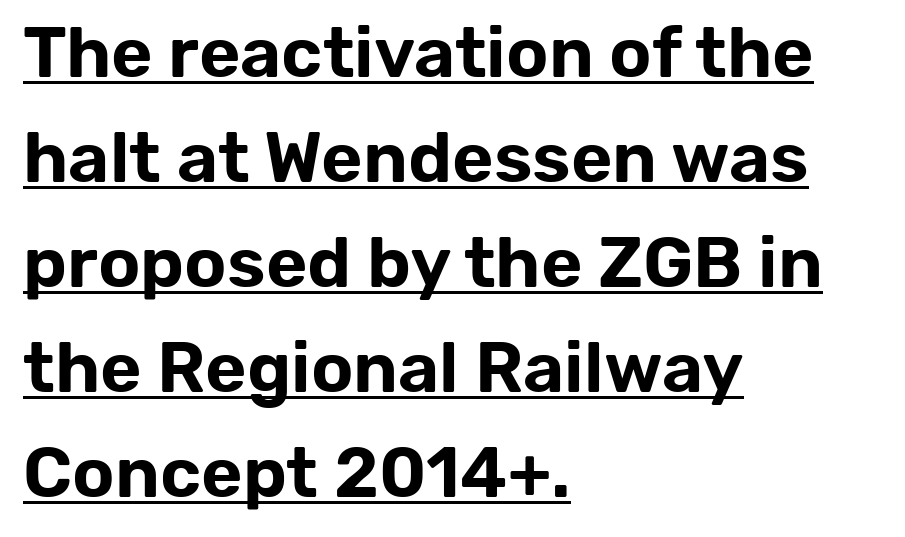
Unlike a traditional serif, this face leaves its strokes unadorned. Tracking value appears to be zero — textbook default spacing. The space between consecutive lines is moderate. Reading down the block, your eye returns to a fixed left position each line.
